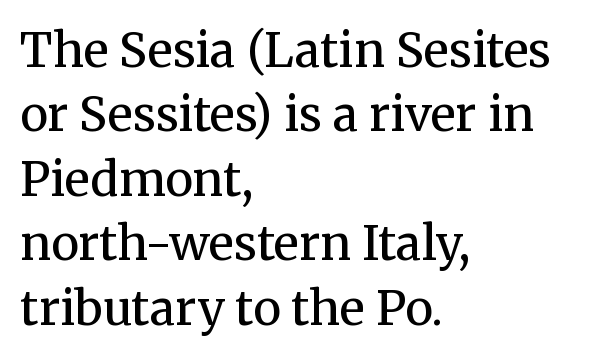
The image shows 47 px regular-weight serif type, upright; set left-aligned, normal line spacing (1.37x), normal letter spacing, not underlined; medium stroke contrast and a medium x-height.
